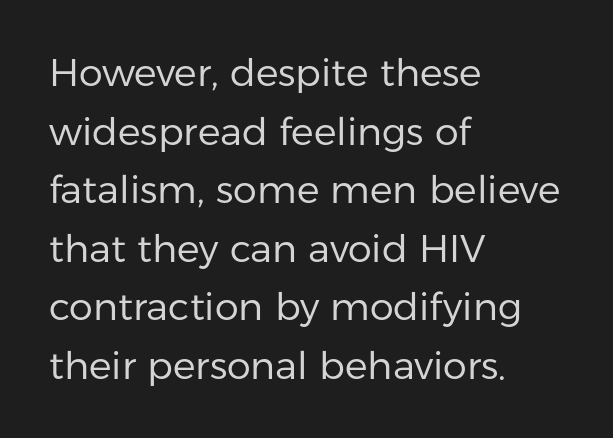
{"serif": "no", "italic": "no", "bold": "no", "weight": "regular", "width": "normal", "stroke_contrast": "low", "x_height": "medium", "monospaced": "no", "underline": "no", "align": "left", "line_spacing": "normal", "line_spacing_ratio": 1.54, "letter_spacing": "normal", "letter_spacing_em": 0.0, "glyph_px": 38}
